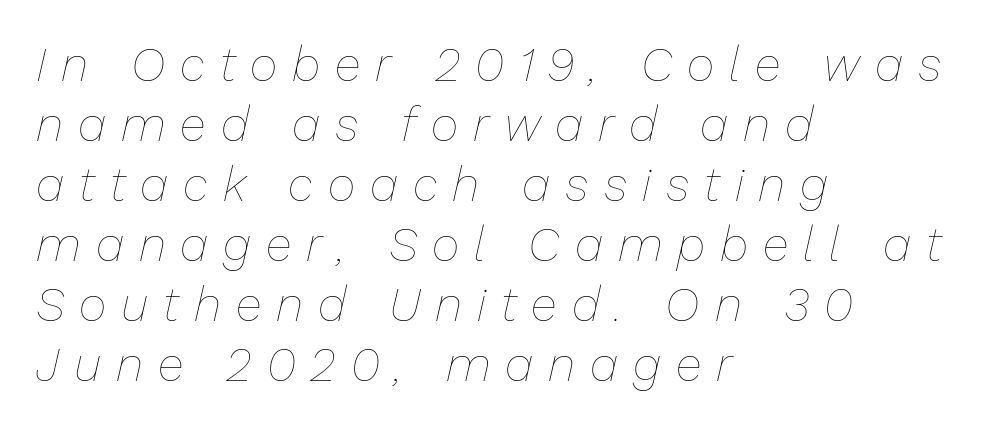
The image shows 48 px thin type, italic (leaning right); set left-aligned, normal line spacing (1.25x), unusually wide letter spacing (+0.31 em), not underlined; low stroke contrast and a medium x-height.
